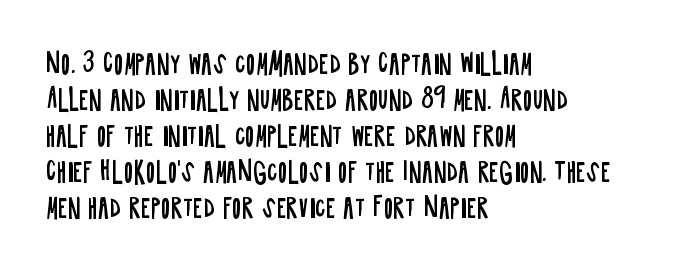
{"italic": "no", "bold": "no", "underline": "no", "align": "left", "line_spacing": "normal", "line_spacing_ratio": 1.38, "letter_spacing": "normal", "letter_spacing_em": 0.0, "glyph_px": 26}
